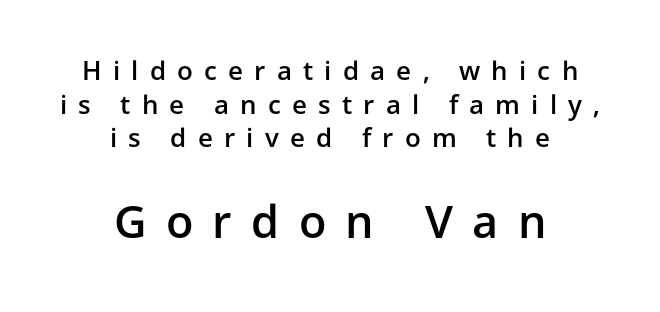
Q: Is the text bold? A: Semi-bold.
Q: Is the text italic (slanted)? A: No, it is upright.
Q: Is the typeface a serif or a sans-serif typeface? A: Sans-serif.
Q: Is the text underlined? A: No.
Q: How is the paragraph aligned? A: Centered.
Q: Is the spacing between letters normal or unusually wide? A: Unusually wide.
Q: Is the spacing between lines tight, normal or loose? A: Normal.
Q: Which block of text is set in a larger size, the first (top) or the second (bottom)? A: The second (bottom) one.
Q: Width (condensed, normal, or wide)? A: Normal.
Q: Stroke contrast? A: Low.
Q: x-height? A: Medium.
Q: Monospaced? A: No.
